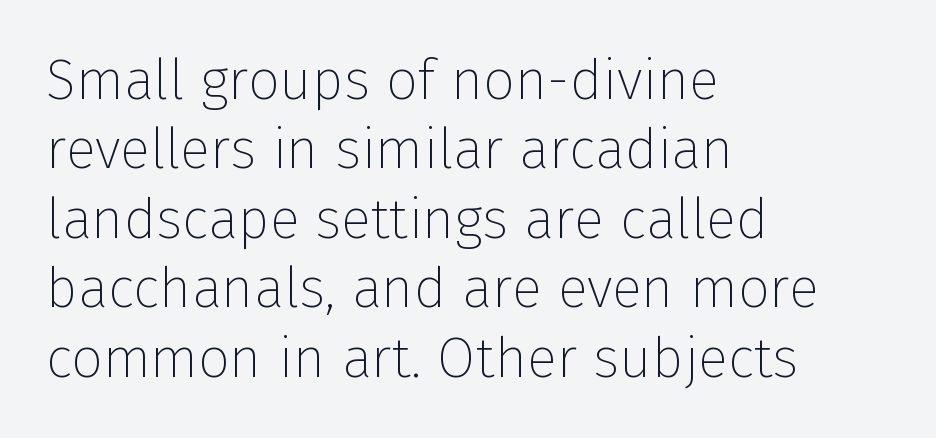
The image shows 56 px thin sans-serif type, upright; set left-aligned, line spacing 1.24x, normal letter spacing, not underlined; low stroke contrast and a medium x-height.
